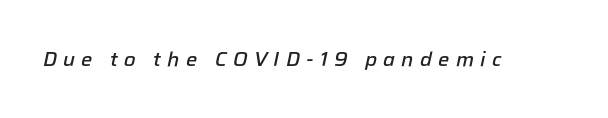
As a designer I'd log this as weight 600, semibold. The specimen omits any rule beneath the text block's lines. Slant detected: the letters are inclined. Each word looks stretched out because of the extra space between its letters.
